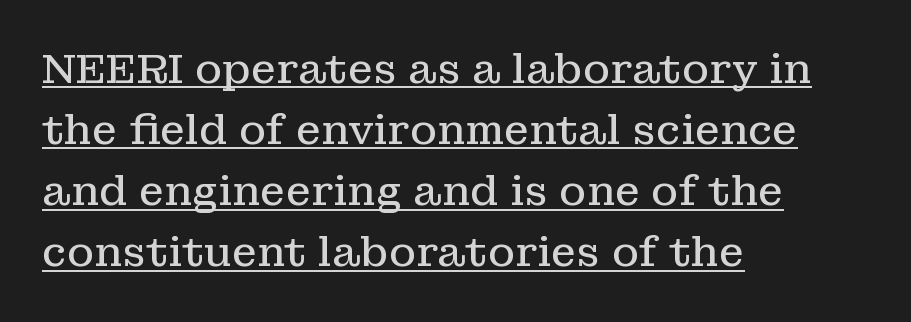
The string is rendered with underlining switched on. No chunkiness to these letters — they're not bold. The vertical gap from one line to the next is medium. There is no visible air inserted between adjacent glyphs.
